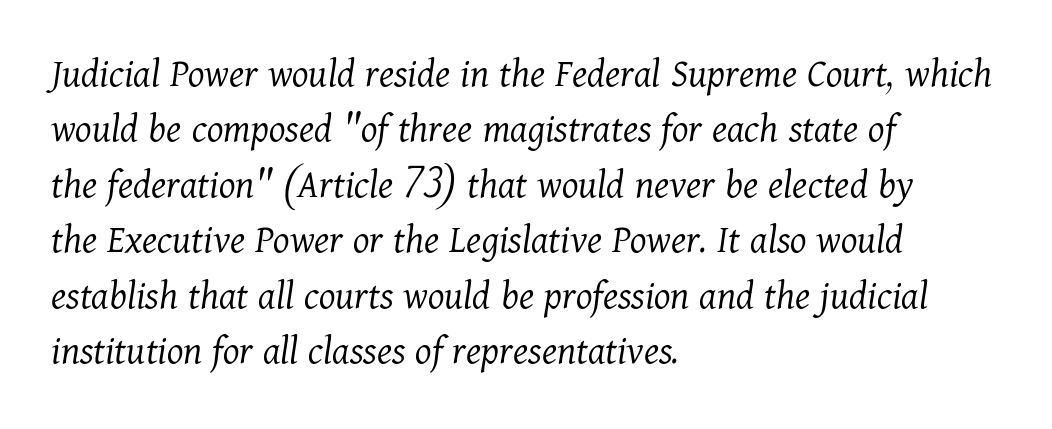
The image shows 42 px light serif type, italic (leaning right); set left-aligned, normal line spacing (1.32x), normal letter spacing, not underlined; medium stroke contrast and a medium x-height.
